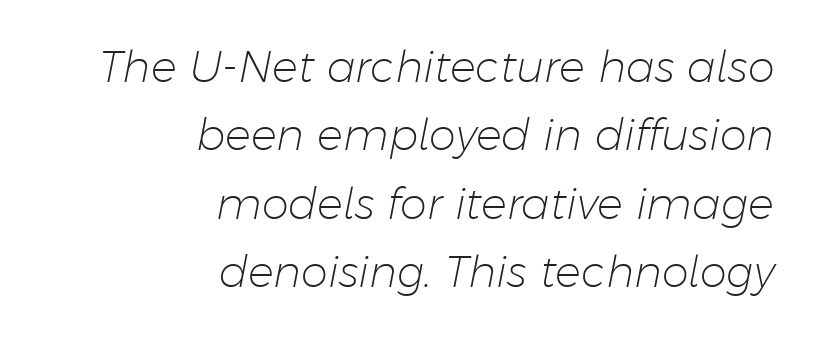
Q: Is the text bold? A: No.
Q: Is the text italic (slanted)? A: Yes, it leans right by about 11 degrees.
Q: Is the text underlined? A: No.
Q: How is the paragraph aligned? A: Right-aligned.
Q: Is the spacing between letters normal or unusually wide? A: Normal.
Q: Is the spacing between lines tight, normal or loose? A: Normal.
Q: Width (condensed, normal, or wide)? A: Normal.
Q: Stroke contrast? A: Low.
Q: x-height? A: Medium.
Q: Monospaced? A: No.
